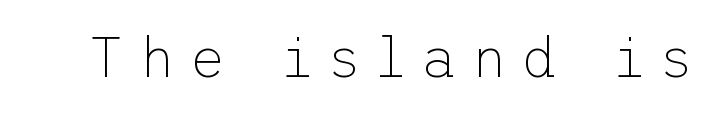
It's the straight-up-and-down kind of type. How are the letters spaced? Widely, with obvious added tracking. Type style note: lacks serifs. Weight class: somewhere from thin through regular. Check under the words: just untouched page.
